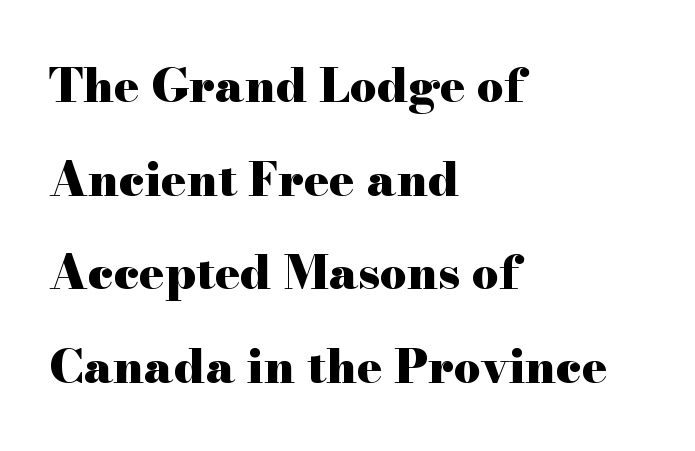
These lines carry a lot of weight — the face is fully bold. Compared with typical body copy, the letter spacing here is the same. The baseline area is clear. Tall strokes in this sample are plumb rather than angled.
